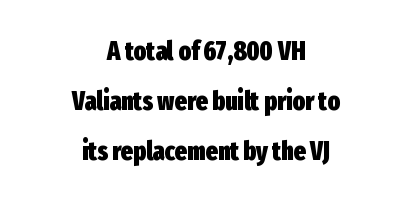
Glance below the letters and you will spot only blank space. Characters follow at the spacing the type designer built in. Is there any slant? The stems are plumb. Does the leading feel generous? Absolutely, it's lavish. Which margin do the lines hug? Neither — every line sits in the middle.
